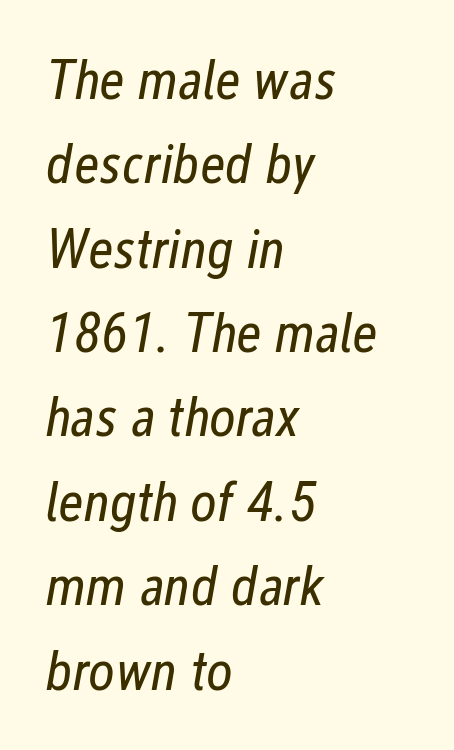
{"italic": "yes", "lean": "right", "slant_degrees": 12, "bold": "no", "weight": "regular", "width": "condensed", "stroke_contrast": "low", "x_height": "medium", "monospaced": "no", "underline": "no", "align": "left", "line_spacing": "normal", "line_spacing_ratio": 1.48, "letter_spacing": "normal", "letter_spacing_em": 0.0, "glyph_px": 57}
